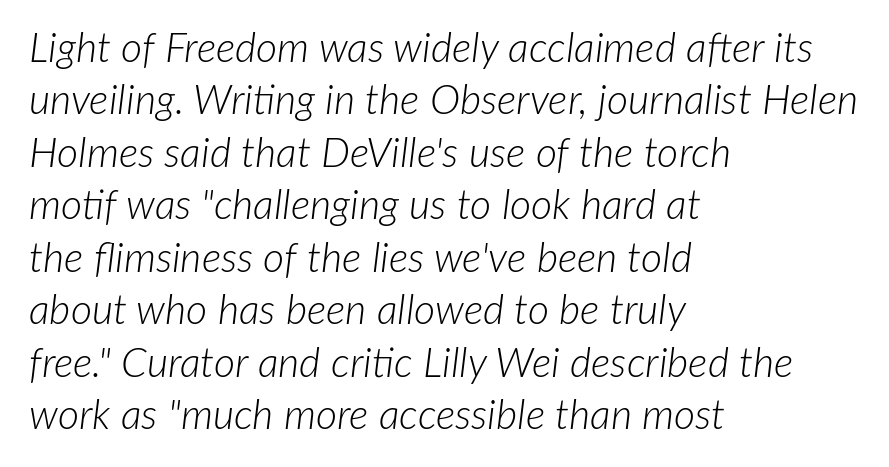
{"italic": "yes", "lean": "right", "slant_degrees": 7, "bold": "no", "weight": "light", "width": "normal", "stroke_contrast": "low", "x_height": "medium", "monospaced": "no", "underline": "no", "align": "left", "line_spacing": "normal", "line_spacing_ratio": 1.28, "letter_spacing": "normal", "letter_spacing_em": 0.0, "glyph_px": 41}
